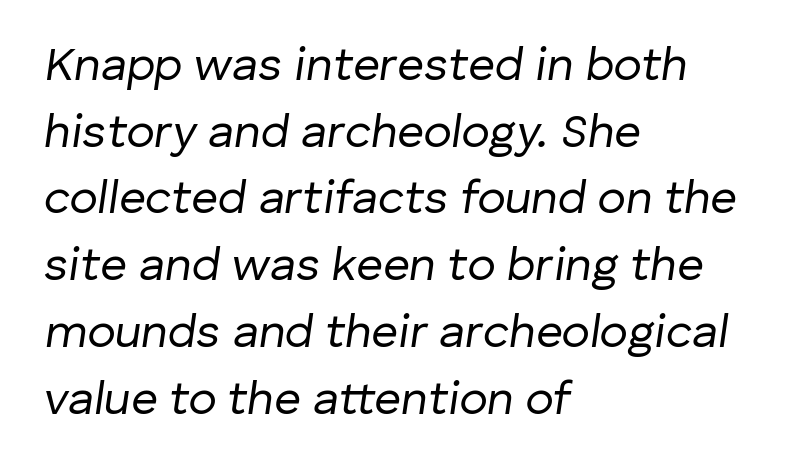
{"italic": "yes", "lean": "right", "slant_degrees": 8, "bold": "no", "weight": "regular", "width": "normal", "stroke_contrast": "low", "x_height": "medium", "monospaced": "no", "underline": "no", "align": "left", "line_spacing": "normal", "line_spacing_ratio": 1.42, "letter_spacing": "normal", "letter_spacing_em": 0.0, "glyph_px": 47}
